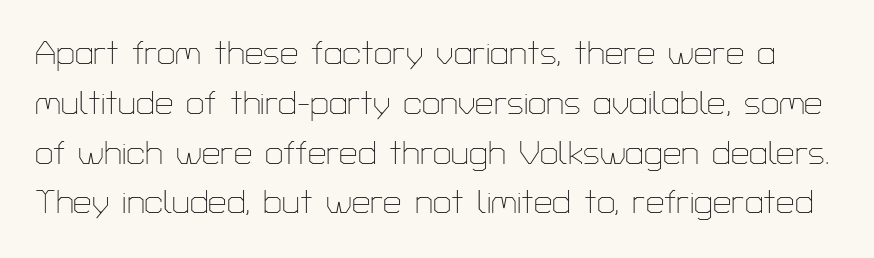
Q: Is the text bold? A: No.
Q: Is the text italic (slanted)? A: No, it is upright.
Q: Is the typeface a serif or a sans-serif typeface? A: Sans-serif.
Q: Is the text underlined? A: No.
Q: Is the spacing between letters normal or unusually wide? A: Normal.
Q: Is the spacing between lines tight, normal or loose? A: Normal.
Q: Width (condensed, normal, or wide)? A: Normal.
Q: Stroke contrast? A: Low.
Q: x-height? A: Medium.
Q: Monospaced? A: No.
